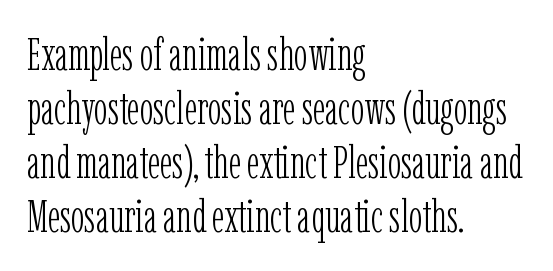
The image shows 45 px light, condensed serif type, upright; set left-aligned, line spacing 1.2x, normal letter spacing, not underlined; low stroke contrast and a medium x-height.
